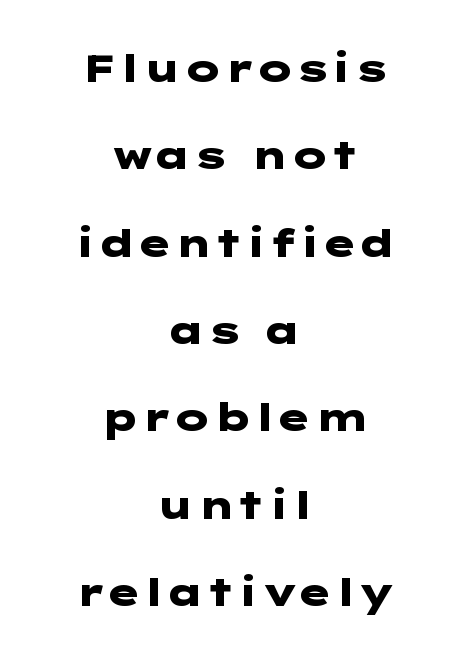
Bare-footed words on every line. The line texture is even and compact thanks to regular tracking. The passage shown is typeset with a sans-serif family. Pretty heavy lettering here — definitely bold.
